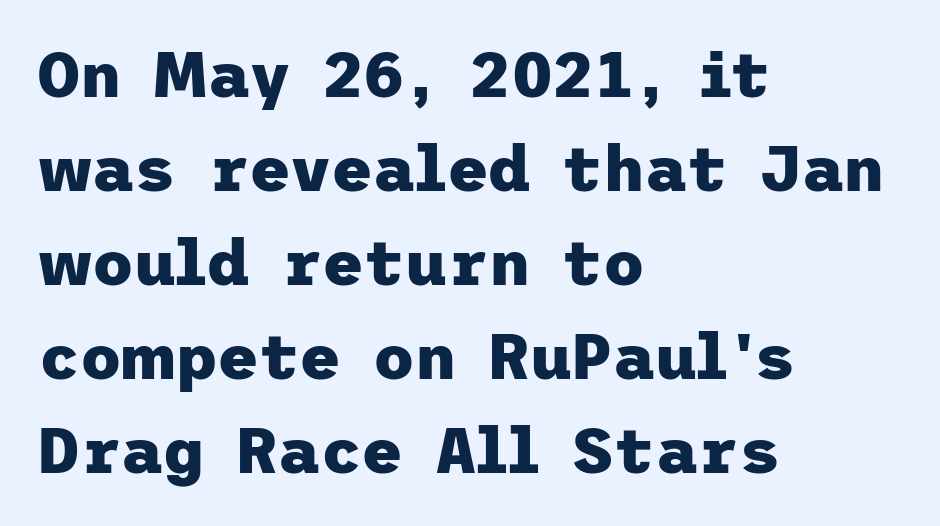
{"serif": "no", "italic": "no", "bold": "yes", "weight": "heavy", "width": "normal", "stroke_contrast": "low", "x_height": "medium", "underline": "no", "align": "left", "line_spacing": "normal", "line_spacing_ratio": 1.47, "letter_spacing": "normal", "letter_spacing_em": 0.0, "glyph_px": 64}
